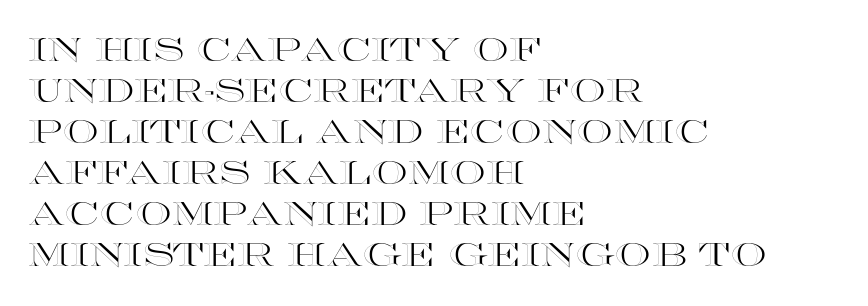
Look at the tracking — it's just the regular setting, nothing added. Every character sits straight up, as roman type does. The letters advance in unequal steps, a hallmark of proportional type. Leading matches the norm, producing a regular column. Anything drawn beneath the words? Only blank space.
